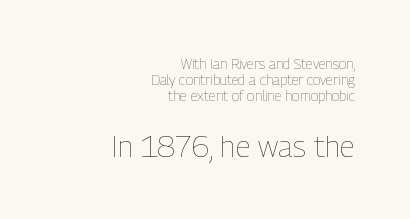
The image shows 30 px thin, condensed type, upright; set right-aligned, tight line spacing (1.14x), normal letter spacing, not underlined; the second (bottom) block is 2.14x larger; low stroke contrast and a medium x-height.
